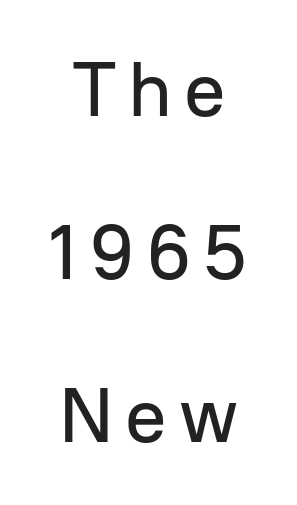
Horizontal alignment here is central, giving a formal, balanced look. The space directly below the letters is spotless. This sample uses a sans-serif face. Note the varied advance widths — an 'i' is clearly narrower than an 'm'.
